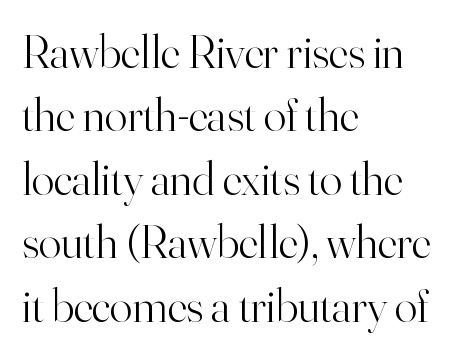
The image shows 47 px light serif type, upright; set left-aligned, normal line spacing (1.35x), normal letter spacing, not underlined; high stroke contrast and a small x-height.
